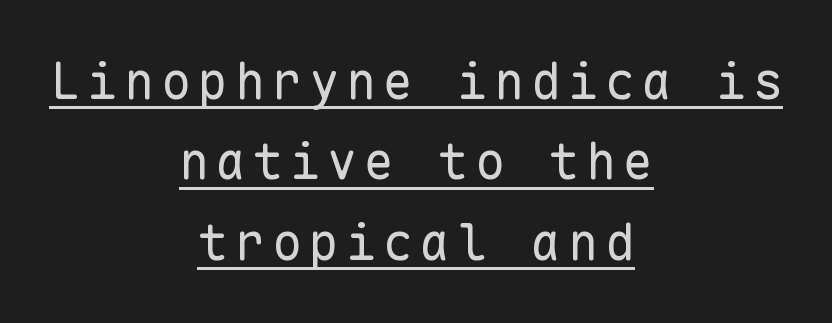
{"serif": "no", "italic": "no", "bold": "no", "weight": "regular", "width": "normal", "stroke_contrast": "low", "x_height": "medium", "monospaced": "yes", "underline": "yes", "align": "center", "line_spacing": "normal", "line_spacing_ratio": 1.61, "glyph_px": 50}
